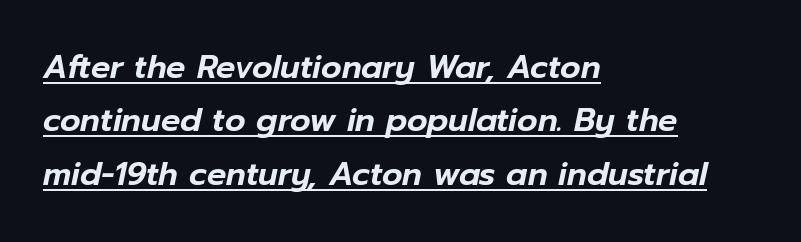
The axis of the letterforms is tilted away from vertical. These lines are rendered in a variable-pitch font. The passage shown stacks its lines at a standard gap. This is underlined copy, the kind a proofreader might mark for attention.
